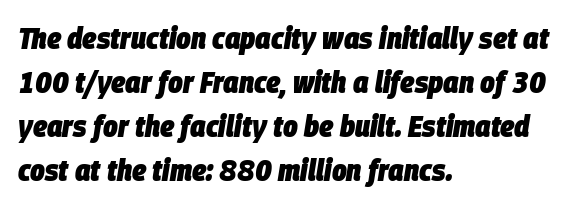
The image shows 31 px heavy, condensed type, italic (leaning right); set left-aligned, normal line spacing (1.42x), normal letter spacing, not underlined; low stroke contrast and a large x-height.
